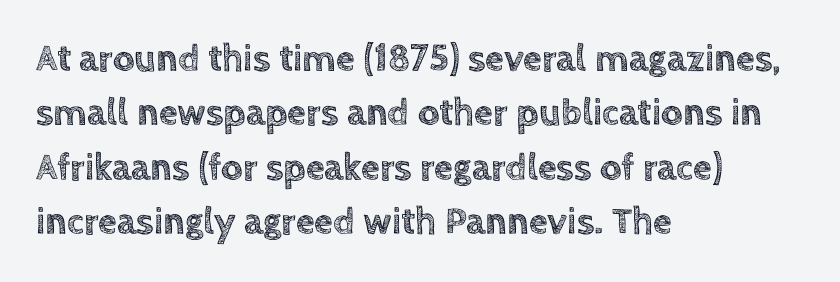
The image shows 38 px text type, upright; set left-aligned, normal line spacing (1.43x), normal letter spacing, not underlined; a large x-height.
